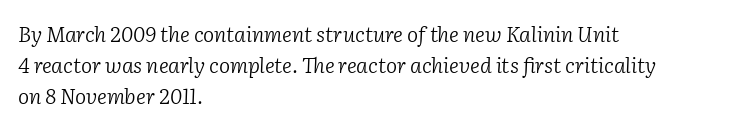
The image shows 21 px text type, italic (leaning right); set left-aligned, normal line spacing (1.48x), normal letter spacing, not underlined.
